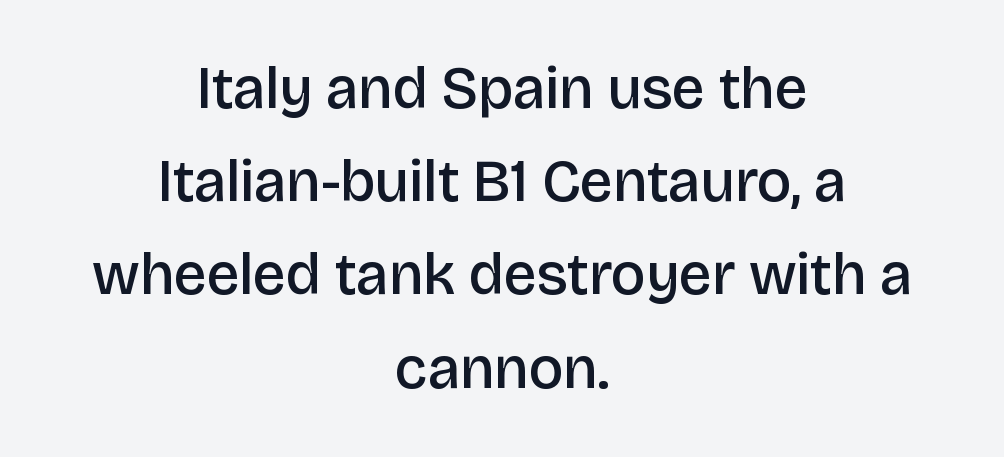
One-word summary of the alignment: center. Unlike a traditional serif, this face leaves its strokes unadorned. This sample uses plain, unmodified letter spacing. Posture: straight, roman, zero tilt. Leading matches the norm, producing a regular column. Looks like regular typesetting: each glyph gets only the width it needs.
